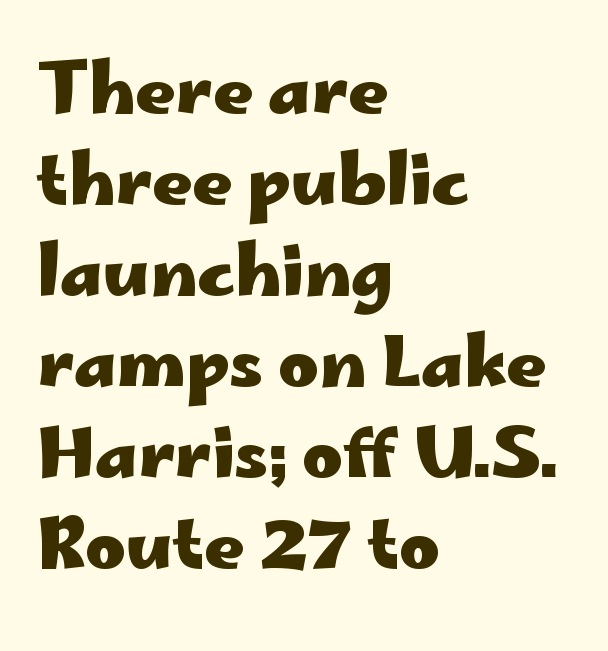
The image shows 69 px heavy, wide sans-serif type, upright; set left-aligned, normal line spacing (1.32x), normal letter spacing, not underlined; low stroke contrast and a small x-height.
